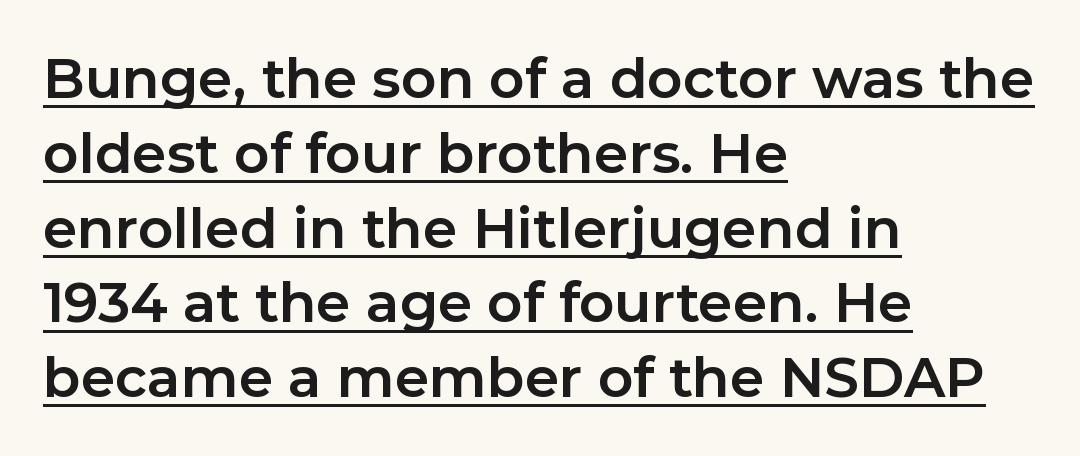
Q: Is the text bold? A: Yes.
Q: Is the text italic (slanted)? A: No, it is upright.
Q: Is the typeface a serif or a sans-serif typeface? A: Sans-serif.
Q: Is the text underlined? A: Yes.
Q: How is the paragraph aligned? A: Left-aligned.
Q: Is the spacing between letters normal or unusually wide? A: Normal.
Q: Is the spacing between lines tight, normal or loose? A: Normal.
Q: Width (condensed, normal, or wide)? A: Normal.
Q: Stroke contrast? A: Low.
Q: x-height? A: Medium.
Q: Monospaced? A: No.
